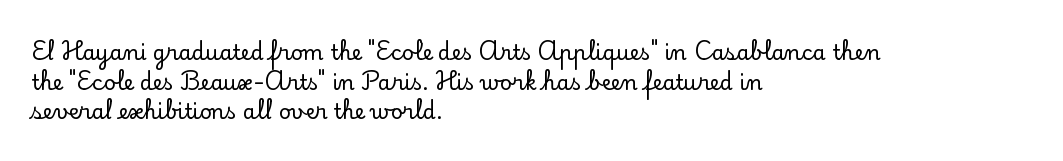
Caption: standard tracking, unaltered. Only glyphs here, with clear space below each row. The line-height multiplier appears to be the usual default. The typography opts for an upright posture over an oblique one. A student would call this left alignment; a typographer would say flush left, rag right.
